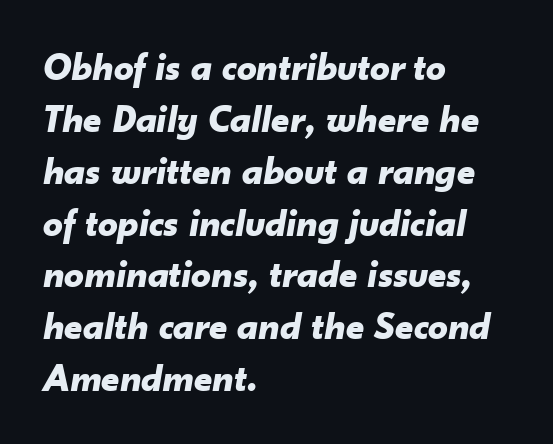
Q: Is the text bold? A: Yes.
Q: Is the text italic (slanted)? A: Yes, it leans right by about 10 degrees.
Q: Is the text underlined? A: No.
Q: How is the paragraph aligned? A: Left-aligned.
Q: Is the spacing between letters normal or unusually wide? A: Normal.
Q: Is the spacing between lines tight, normal or loose? A: Normal.
Q: Width (condensed, normal, or wide)? A: Normal.
Q: Stroke contrast? A: Low.
Q: x-height? A: Small.
Q: Monospaced? A: No.
